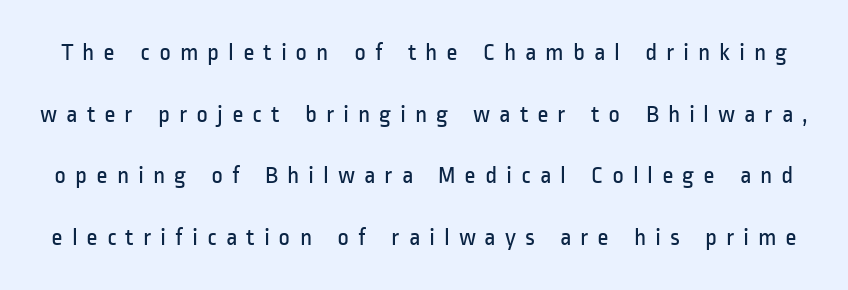
{"italic": "no", "bold": "no", "underline": "no", "line_spacing": "loose", "line_spacing_ratio": 2.47, "letter_spacing": "wide", "letter_spacing_em": 0.35, "glyph_px": 25}
